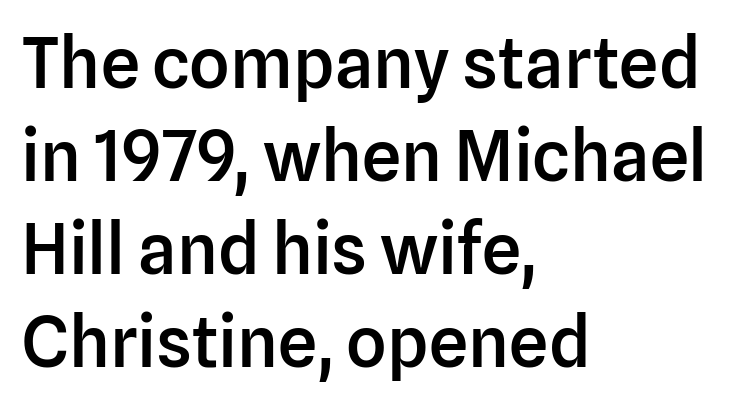
{"serif": "no", "italic": "no", "bold": "semi", "weight": "semibold", "width": "normal", "stroke_contrast": "low", "x_height": "medium", "monospaced": "no", "underline": "no", "align": "left", "line_spacing": "normal", "line_spacing_ratio": 1.33, "letter_spacing": "normal", "letter_spacing_em": 0.0, "glyph_px": 70}
